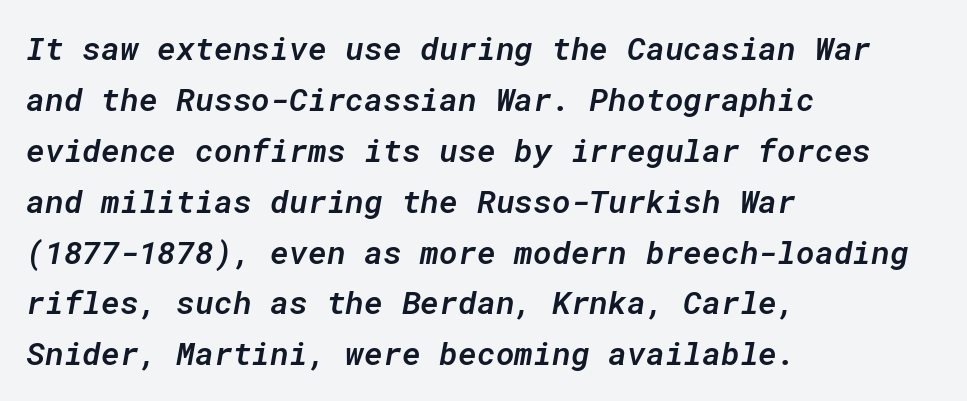
The image shows 32 px semibold type, italic (leaning right), monospaced; set left-aligned, normal line spacing (1.59x), normal letter spacing, not underlined; low stroke contrast and a medium x-height.
